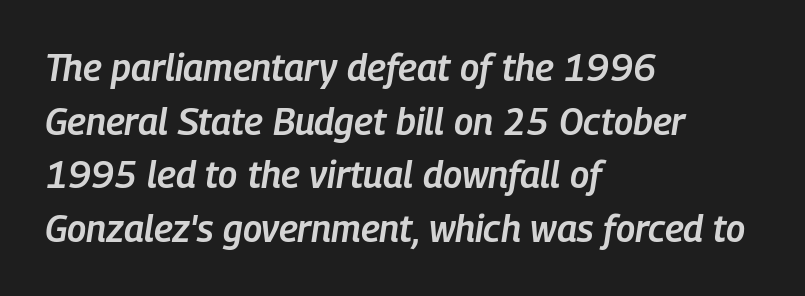
The image shows 37 px semibold, condensed type, italic (leaning right); set left-aligned, normal line spacing (1.45x), normal letter spacing, not underlined; low stroke contrast and a medium x-height.
